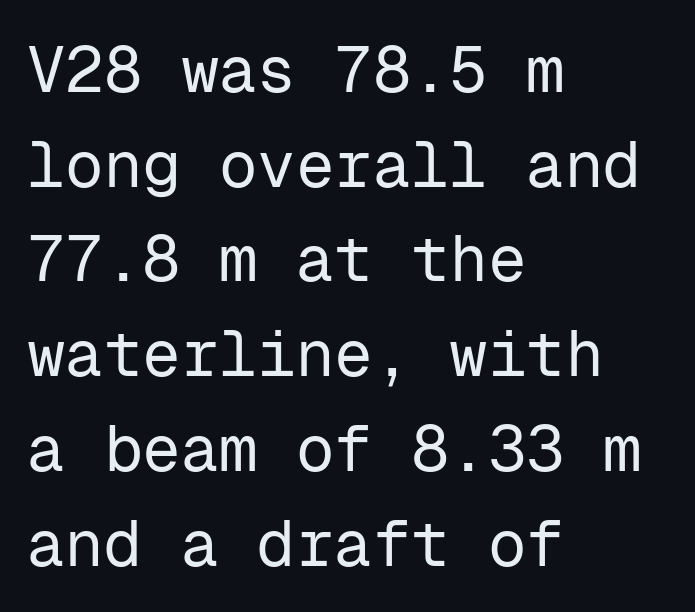
The type sits square on the baseline with zero lean. This block has exactly the height ordinary leading produces. Heft: none added — not bold. The letterforms sit shoulder to shoulder at normal distance. Serifs: no, the terminals of the letterforms are clean. Every row of glyphs begins at an identical x-position on the left.
